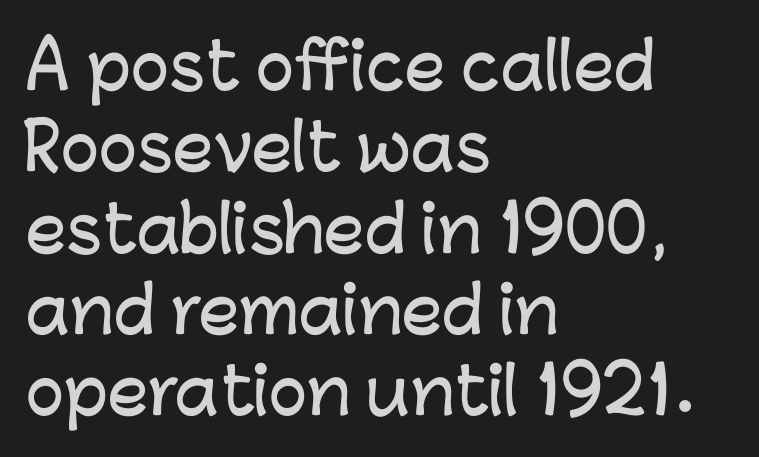
The image shows 64 px sans-serif type, upright; set left-aligned, normal line spacing (1.27x), normal letter spacing, not underlined; low stroke contrast and a medium x-height.
